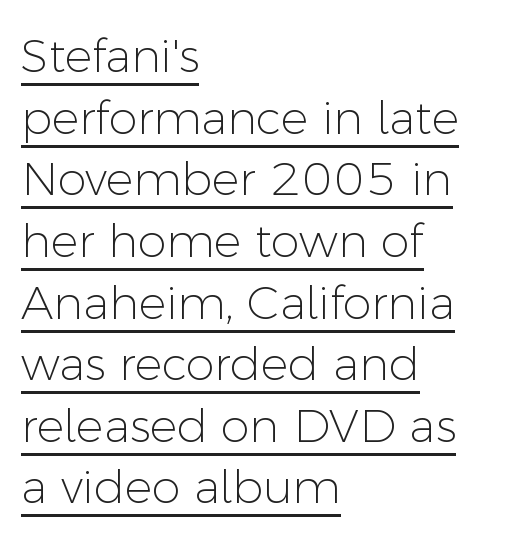
The letters stand upright; this is a roman face. The tracking reads as untouched default to a designer's eye. Summary of vertical rhythm: regular, with standard interline spacing. Stems and bowls with no extra thickness — not bold. Each line of the rendering has a horizontal stroke beneath the glyphs. Here the designer chose a conventional face with non-uniform glyph widths.
